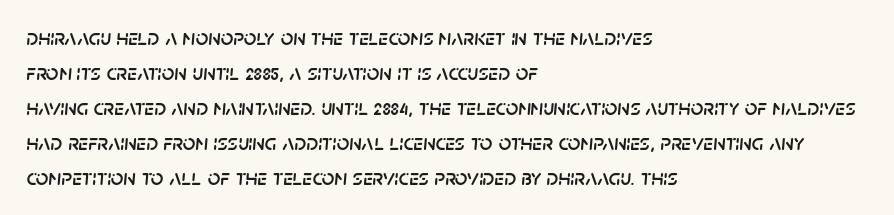
The image shows 22 px text type, italic (leaning right); set left-aligned, normal line spacing (1.59x), normal letter spacing, not underlined.
